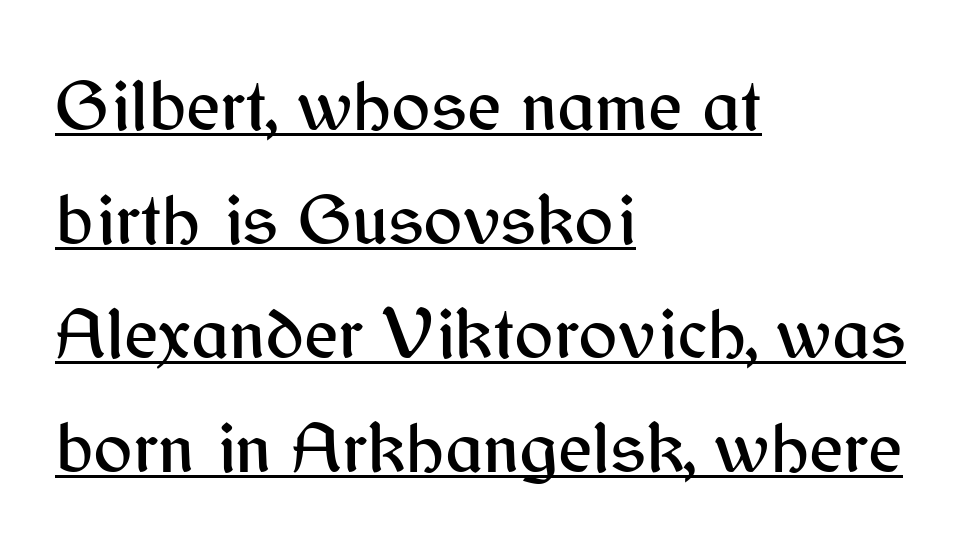
The image shows 73 px sans-serif type, upright; set left-aligned, normal line spacing (1.56x), normal letter spacing, underlined; medium stroke contrast and a medium x-height.
